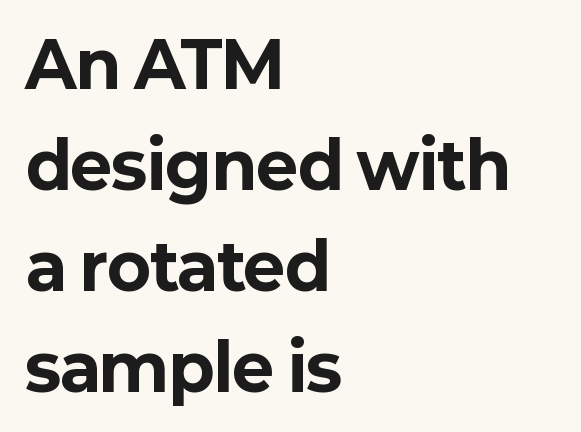
The strokes are fattened all the way to bold. Unmarked baselines from the first word to the last. A sans-serif font was chosen for this passage. Look at the tracking — it's just the regular setting, nothing added.
